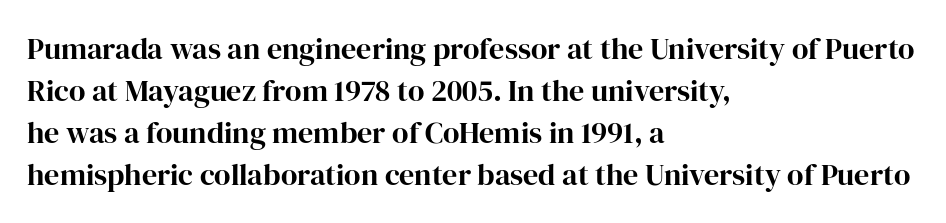
Q: Is the text bold? A: Yes.
Q: Is the text italic (slanted)? A: No, it is upright.
Q: Is the typeface a serif or a sans-serif typeface? A: Serif.
Q: Is the text underlined? A: No.
Q: How is the paragraph aligned? A: Left-aligned.
Q: Is the spacing between letters normal or unusually wide? A: Normal.
Q: Is the spacing between lines tight, normal or loose? A: Normal.
Q: Width (condensed, normal, or wide)? A: Normal.
Q: Stroke contrast? A: High.
Q: x-height? A: Medium.
Q: Monospaced? A: No.
